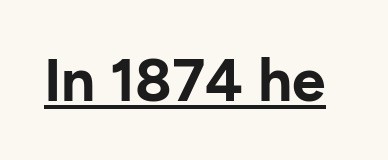
Q: Is the text bold? A: Yes.
Q: Is the text italic (slanted)? A: No, it is upright.
Q: Is the typeface a serif or a sans-serif typeface? A: Sans-serif.
Q: Is the text underlined? A: Yes.
Q: Is the spacing between letters normal or unusually wide? A: Normal.
Q: Width (condensed, normal, or wide)? A: Normal.
Q: Stroke contrast? A: Low.
Q: x-height? A: Medium.
Q: Monospaced? A: No.
